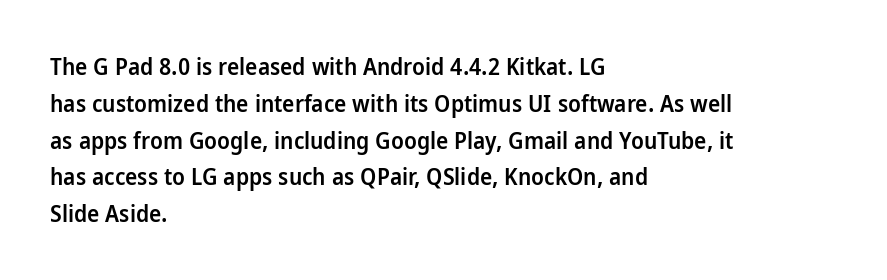
{"italic": "no", "bold": "semi", "underline": "no", "align": "left", "line_spacing": "normal", "line_spacing_ratio": 1.6, "letter_spacing": "normal", "letter_spacing_em": 0.0, "glyph_px": 23}
